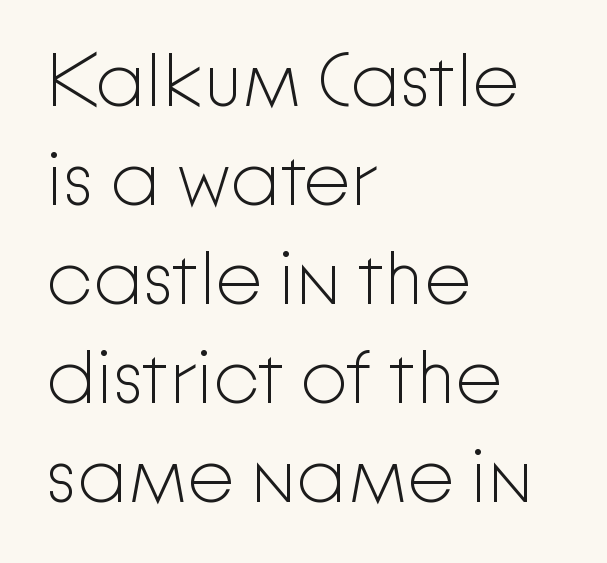
This sample keeps an unexceptional amount of space between lines. Every stem runs plumb, perpendicular to the baseline. In CSS terms this would be text-align: left. A typesetter would call this proportional, since set widths differ per character. Tracking here is standard; glyphs follow each other at the usual distance. This rendering features lettering with no underline.
